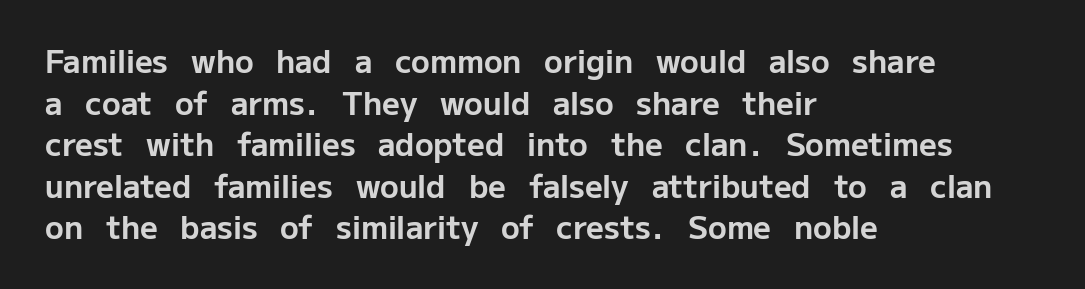
Q: Is the text bold? A: Yes.
Q: Is the text italic (slanted)? A: No, it is upright.
Q: Is the typeface a serif or a sans-serif typeface? A: Sans-serif.
Q: Is the text underlined? A: No.
Q: How is the paragraph aligned? A: Left-aligned.
Q: Is the spacing between letters normal or unusually wide? A: Normal.
Q: Is the spacing between lines tight, normal or loose? A: Normal.
Q: Width (condensed, normal, or wide)? A: Normal.
Q: Stroke contrast? A: Low.
Q: x-height? A: Medium.
Q: Monospaced? A: No.
